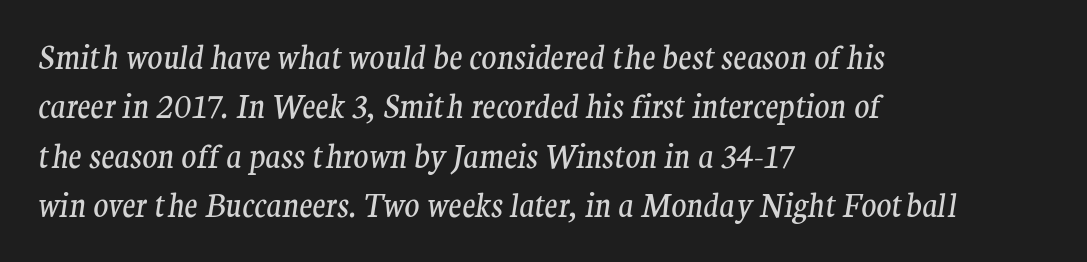
Q: Is the text bold? A: No.
Q: Is the text italic (slanted)? A: Yes, it leans right by about 9 degrees.
Q: Is the typeface a serif or a sans-serif typeface? A: Serif.
Q: Is the text underlined? A: No.
Q: How is the paragraph aligned? A: Left-aligned.
Q: Is the spacing between letters normal or unusually wide? A: Normal.
Q: Is the spacing between lines tight, normal or loose? A: Normal.
Q: Width (condensed, normal, or wide)? A: Normal.
Q: Stroke contrast? A: Medium.
Q: x-height? A: Medium.
Q: Monospaced? A: No.
